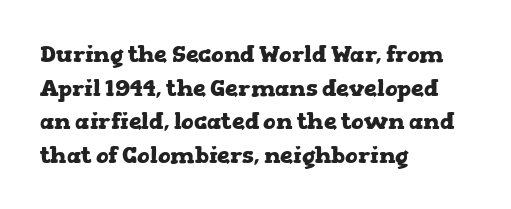
Each line starts at the same left margin while the right side varies. One glance says typical: line gaps are just what's usual. Nope, not italic — everything's standing straight. Plenty of ink on the page — the face is bold.
